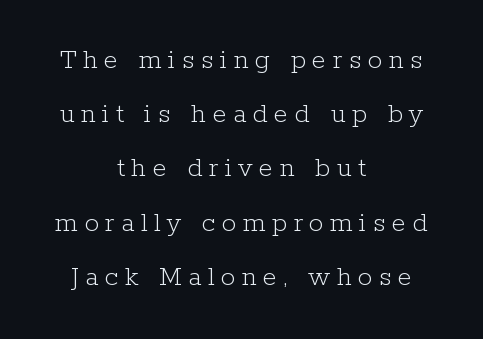
Q: Is the text bold? A: No.
Q: Is the text italic (slanted)? A: No, it is upright.
Q: Is the typeface a serif or a sans-serif typeface? A: Serif.
Q: Is the text underlined? A: No.
Q: How is the paragraph aligned? A: Centered.
Q: Is the spacing between letters normal or unusually wide? A: Unusually wide.
Q: Width (condensed, normal, or wide)? A: Normal.
Q: Stroke contrast? A: Low.
Q: x-height? A: Medium.
Q: Monospaced? A: No.
